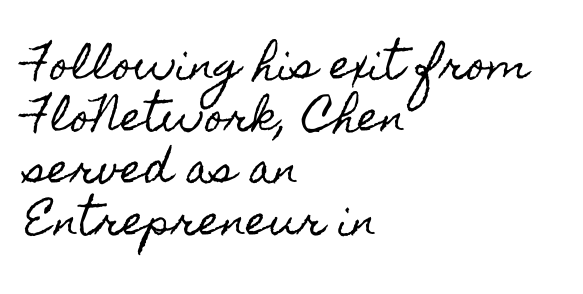
{"width": "condensed", "x_height": "small", "monospaced": "no", "underline": "no", "align": "left", "line_spacing": "normal", "line_spacing_ratio": 1.3, "letter_spacing": "normal", "letter_spacing_em": 0.0, "glyph_px": 40}
